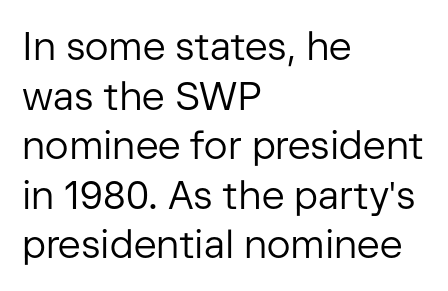
Q: Is the text bold? A: No.
Q: Is the text italic (slanted)? A: No, it is upright.
Q: Is the typeface a serif or a sans-serif typeface? A: Sans-serif.
Q: Is the text underlined? A: No.
Q: How is the paragraph aligned? A: Left-aligned.
Q: Is the spacing between letters normal or unusually wide? A: Normal.
Q: Is the spacing between lines tight, normal or loose? A: Normal.
Q: Width (condensed, normal, or wide)? A: Normal.
Q: Stroke contrast? A: Low.
Q: x-height? A: Medium.
Q: Monospaced? A: No.
